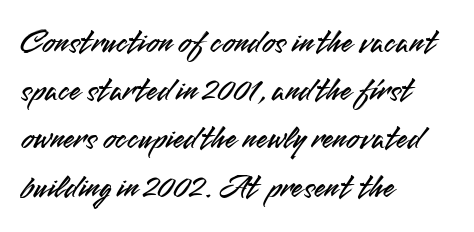
Q: Is the text italic (slanted)? A: Yes.
Q: Is the typeface a serif or a sans-serif typeface? A: Sans-serif.
Q: Is the text underlined? A: No.
Q: How is the paragraph aligned? A: Left-aligned.
Q: Is the spacing between letters normal or unusually wide? A: Normal.
Q: Is the spacing between lines tight, normal or loose? A: Normal.
Q: Width (condensed, normal, or wide)? A: Normal.
Q: Stroke contrast? A: Medium.
Q: x-height? A: Small.
Q: Monospaced? A: No.
